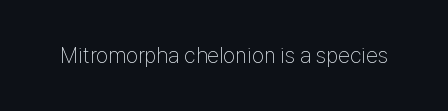
The space directly below the letters is spotless. Quick note: not italic, upright. The line texture is even and compact thanks to regular tracking. These glyphs show unthickened strokes, regular width or finer.
